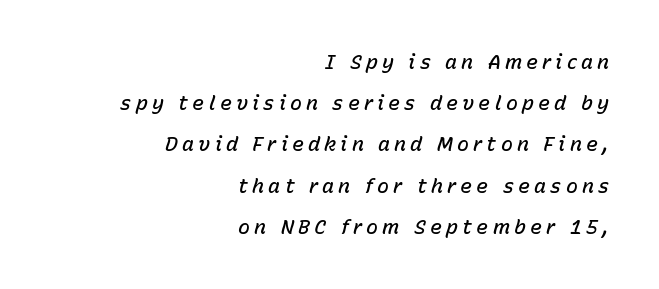
{"italic": "yes", "lean": "right", "slant_degrees": 15, "bold": "semi", "underline": "no", "align": "right", "line_spacing": "loose", "line_spacing_ratio": 2.06, "letter_spacing": "wide", "letter_spacing_em": 0.21, "glyph_px": 20}
